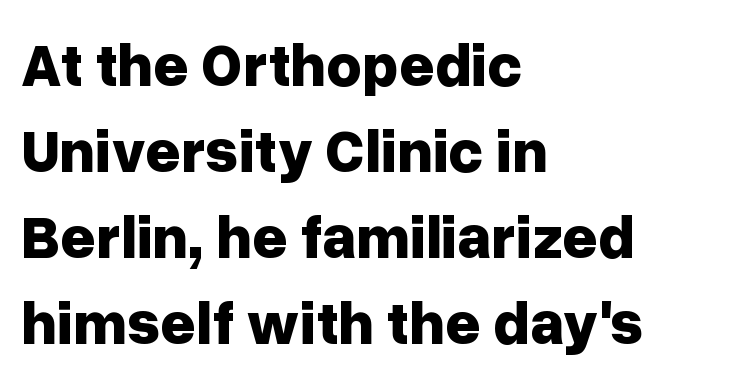
Every letter is thick-stroked: bold, no question. Reading down the column, the eye jumps a familiar distance to each next line. Tracking here is standard; glyphs follow each other at the usual distance. The rendering anchors every line to the left-hand side.
